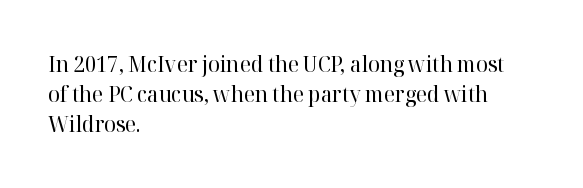
{"italic": "no", "bold": "no", "underline": "no", "align": "left", "line_spacing": "normal", "line_spacing_ratio": 1.37, "letter_spacing": "normal", "letter_spacing_em": 0.0, "glyph_px": 22}
